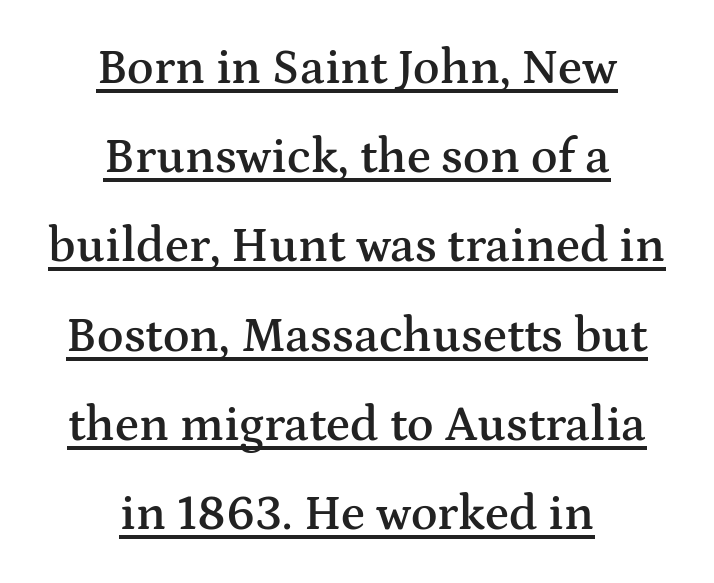
Q: Is the text bold? A: Semi-bold.
Q: Is the text italic (slanted)? A: No, it is upright.
Q: Is the typeface a serif or a sans-serif typeface? A: Serif.
Q: Is the text underlined? A: Yes.
Q: How is the paragraph aligned? A: Centered.
Q: Is the spacing between letters normal or unusually wide? A: Normal.
Q: Width (condensed, normal, or wide)? A: Wide.
Q: Stroke contrast? A: Medium.
Q: x-height? A: Medium.
Q: Monospaced? A: No.
